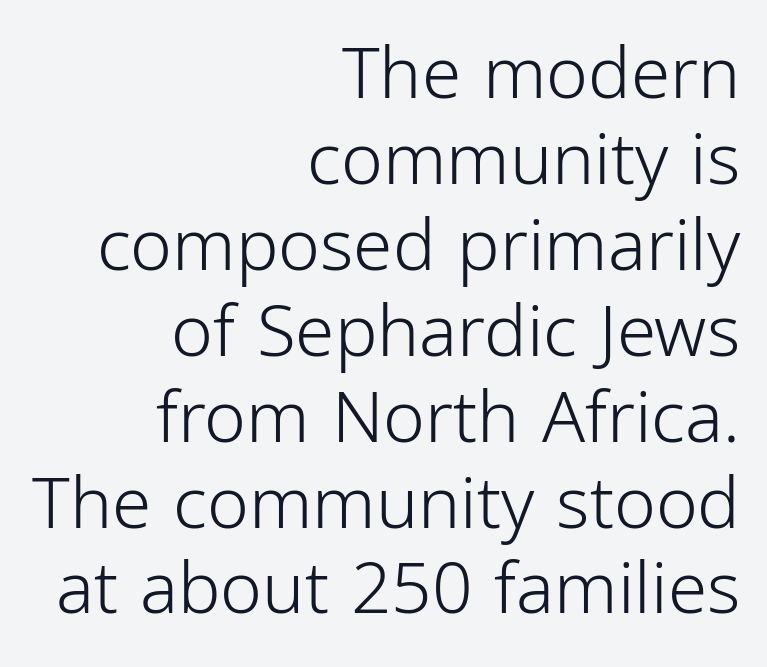
Q: Is the text bold? A: No.
Q: Is the text italic (slanted)? A: No, it is upright.
Q: Is the typeface a serif or a sans-serif typeface? A: Sans-serif.
Q: Is the text underlined? A: No.
Q: How is the paragraph aligned? A: Right-aligned.
Q: Is the spacing between letters normal or unusually wide? A: Normal.
Q: Width (condensed, normal, or wide)? A: Condensed.
Q: Stroke contrast? A: Low.
Q: x-height? A: Medium.
Q: Monospaced? A: No.
